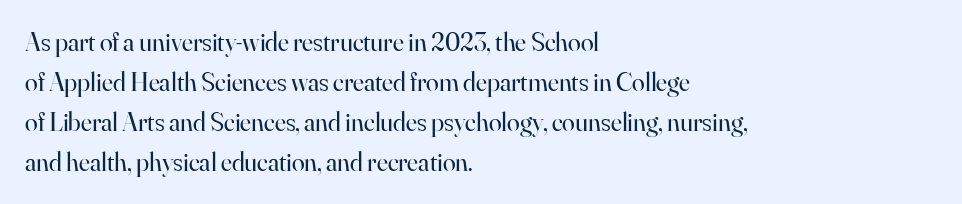
{"italic": "no", "bold": "no", "underline": "no", "align": "left", "line_spacing": "normal", "line_spacing_ratio": 1.54, "letter_spacing": "normal", "letter_spacing_em": 0.0, "glyph_px": 26}
